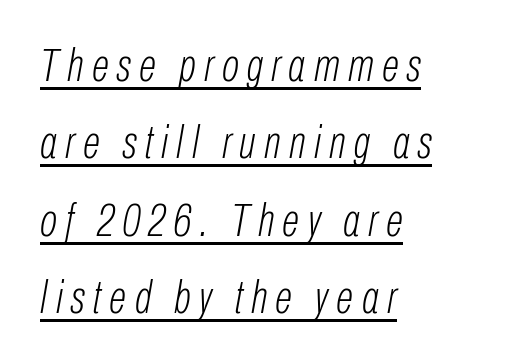
These characters rest on top of a visible drawn line. You could not count columns in this text — the font is proportionally spaced. The typography opts for an oblique posture over an upright one. The weight would be labelled regular, book, light, or lighter still. Leftover space on each line is placed entirely after the last word.
